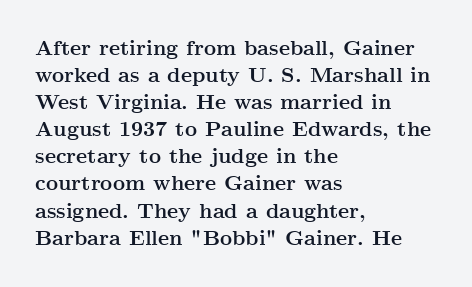
The space directly below the letters is spotless. In terms of leading, this rendering sits right in the middle. Notice how the stems are strictly vertical — no italics here. Honestly, the letter spacing is just normal — you wouldn't notice it. Typesetter's note: full bold, strokes at maximum text heaviness.
